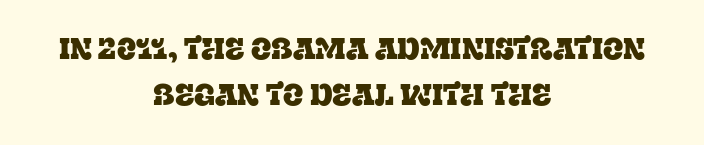
Q: Is the text italic (slanted)? A: No, it is upright.
Q: Is the typeface a serif or a sans-serif typeface? A: Serif.
Q: Is the text underlined? A: No.
Q: How is the paragraph aligned? A: Centered.
Q: Is the spacing between letters normal or unusually wide? A: Normal.
Q: Is the spacing between lines tight, normal or loose? A: Normal.
Q: Width (condensed, normal, or wide)? A: Normal.
Q: Stroke contrast? A: Low.
Q: x-height? A: Large.
Q: Monospaced? A: No.
